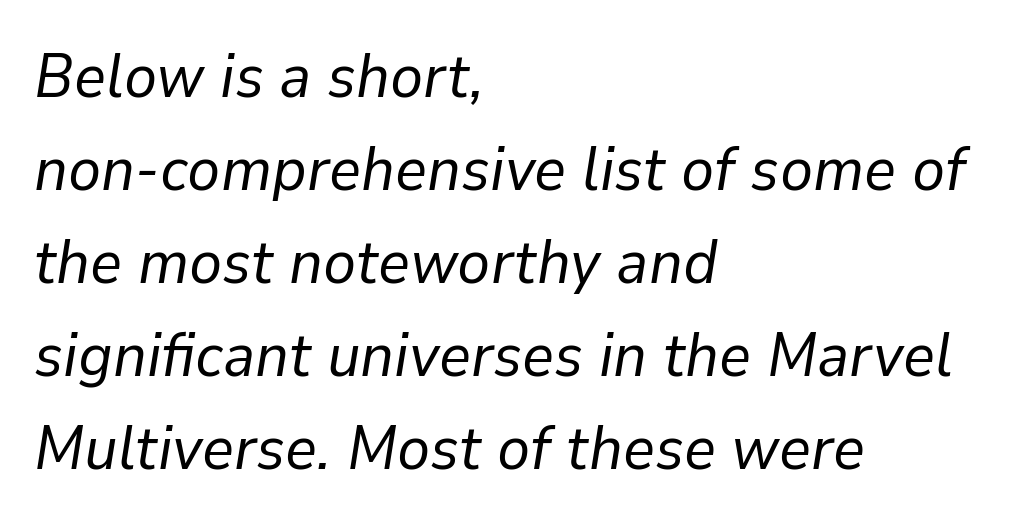
The image shows 62 px regular-weight type, italic (leaning right); set left-aligned, normal line spacing (1.5x), normal letter spacing, not underlined; low stroke contrast and a medium x-height.
